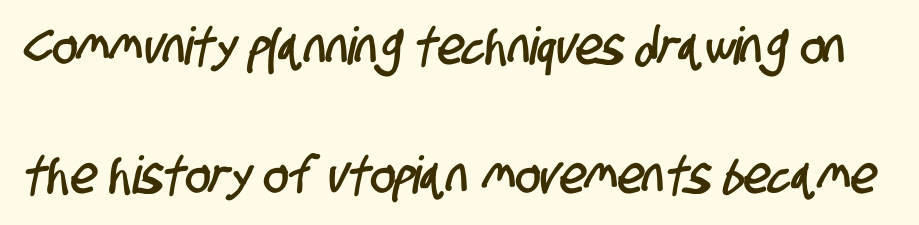
Q: Is the typeface a serif or a sans-serif typeface? A: Sans-serif.
Q: Is the text underlined? A: No.
Q: Is the spacing between letters normal or unusually wide? A: Normal.
Q: Is the spacing between lines tight, normal or loose? A: Loose.
Q: Width (condensed, normal, or wide)? A: Condensed.
Q: Stroke contrast? A: Low.
Q: x-height? A: Large.
Q: Monospaced? A: No.
